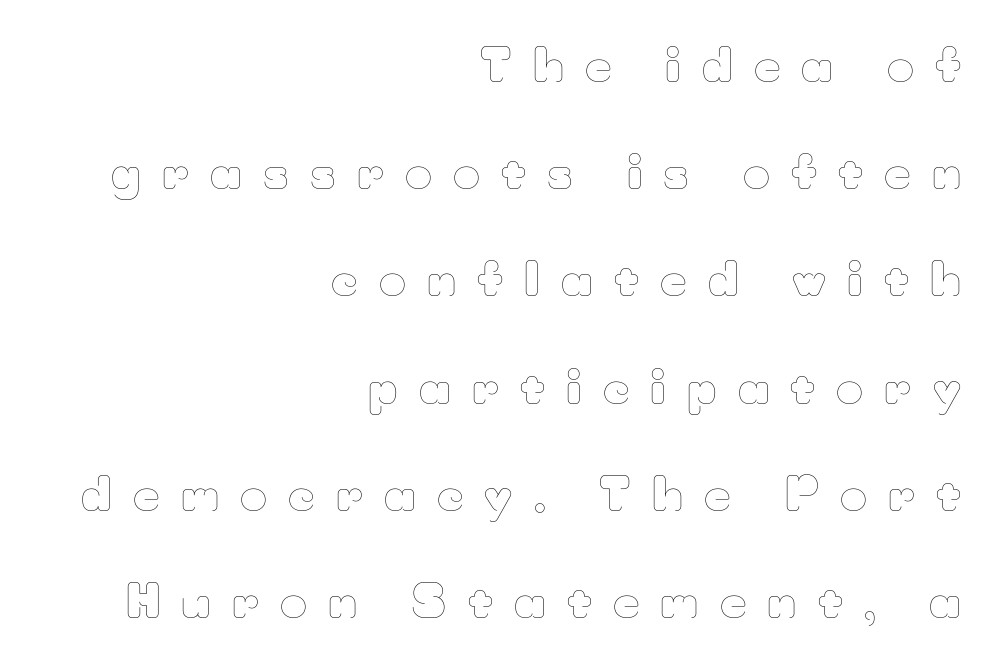
{"italic": "no", "bold": "no", "weight": "thin", "width": "normal", "stroke_contrast": "low", "x_height": "small", "monospaced": "no", "underline": "no", "align": "right", "line_spacing": "loose", "line_spacing_ratio": 2.33, "letter_spacing": "wide", "letter_spacing_em": 0.46, "glyph_px": 46}
